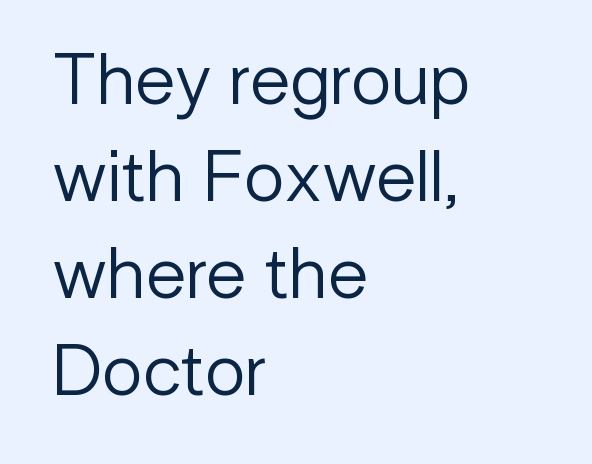
Proportional: the letters do not fall into vertical columns. No feet cap the strokes, marking this as sans-serif type. Students, observe: this is what conventionally led text looks like. Posture: straight, roman, zero tilt.
